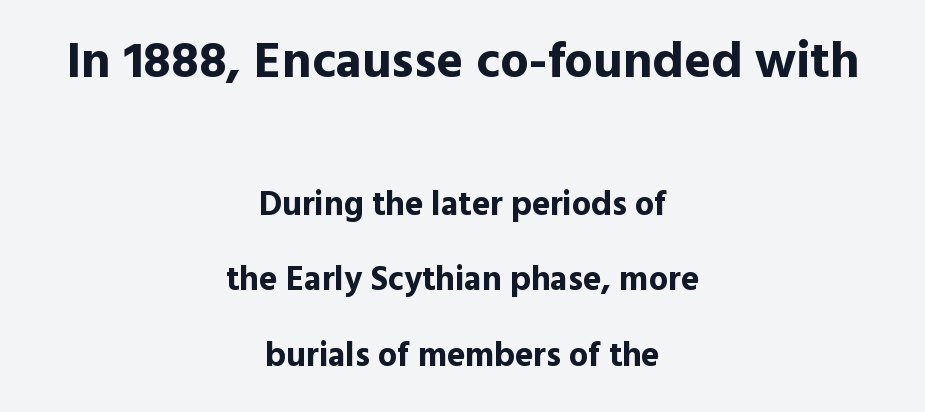
Honestly, the letter spacing is just normal — you wouldn't notice it. Baseline-to-baseline distance is far greater than the letter height. The rendering uses natural spacing where letterforms have individual widths. Strong, thick strokes mark this as bold type. Underlining? Definitely not there. Both edges are ragged and mirror each other, which tells us the setting is centered.
